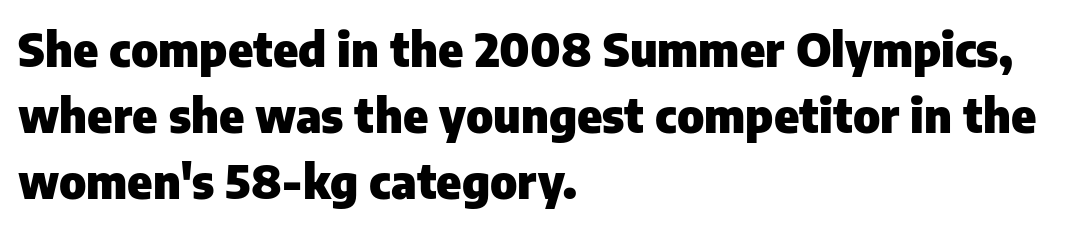
Weight check: bold — yes, fully. Just letters on the line, the space beneath them empty. The type is set solid horizontally, with unmodified tracking. Is there much room between lines? A standard amount, neither cramped nor airy.
